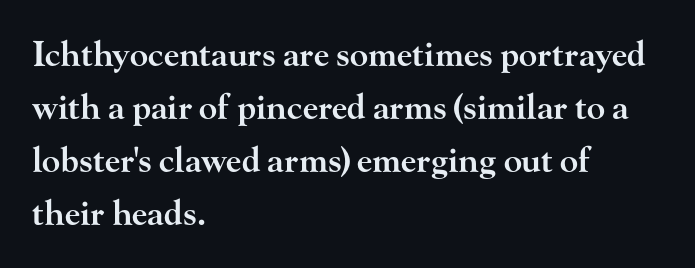
{"serif": "yes", "italic": "no", "bold": "semi", "weight": "semibold", "width": "wide", "stroke_contrast": "high", "x_height": "small", "monospaced": "no", "underline": "no", "align": "left", "line_spacing": "normal", "line_spacing_ratio": 1.56, "letter_spacing": "normal", "letter_spacing_em": 0.0, "glyph_px": 34}
